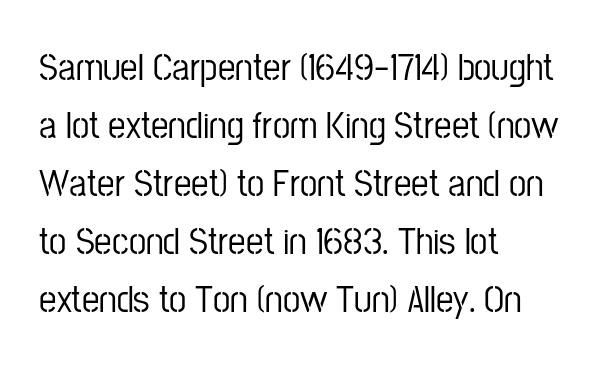
The image shows 39 px condensed sans-serif type, upright; set left-aligned, normal line spacing (1.49x), normal letter spacing, not underlined; low stroke contrast and a medium x-height.
